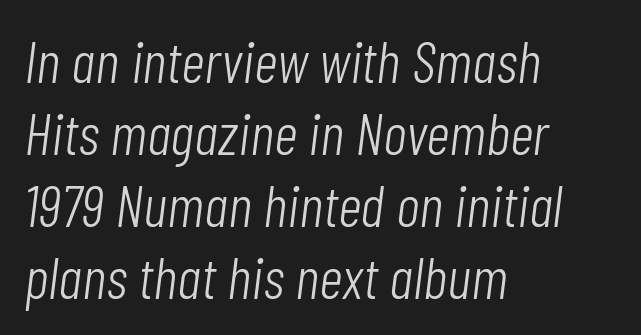
Q: Is the text bold? A: No.
Q: Is the text italic (slanted)? A: Yes, it leans right by about 7 degrees.
Q: Is the text underlined? A: No.
Q: How is the paragraph aligned? A: Left-aligned.
Q: Is the spacing between letters normal or unusually wide? A: Normal.
Q: Width (condensed, normal, or wide)? A: Condensed.
Q: Stroke contrast? A: Low.
Q: x-height? A: Medium.
Q: Monospaced? A: No.
